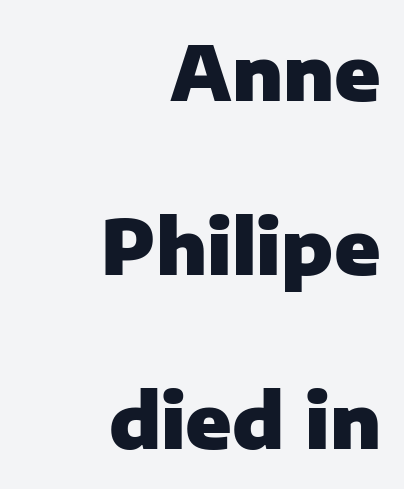
These lines are rendered in a variable-pitch font. Each letter's strokes conclude bluntly, with no projecting serifs. What stands out about the letter spacing? Nothing — it is the standard amount. Underlining? Definitely not there. The rendering anchors every line to the right-hand side. The font is running at its bold setting.
